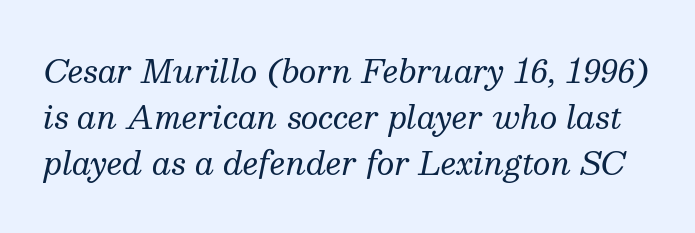
Q: Is the text bold? A: No.
Q: Is the text italic (slanted)? A: Yes, it leans right by about 13 degrees.
Q: Is the typeface a serif or a sans-serif typeface? A: Serif.
Q: Is the text underlined? A: No.
Q: Is the spacing between letters normal or unusually wide? A: Normal.
Q: Is the spacing between lines tight, normal or loose? A: Normal.
Q: Width (condensed, normal, or wide)? A: Normal.
Q: Stroke contrast? A: Medium.
Q: x-height? A: Medium.
Q: Monospaced? A: No.
